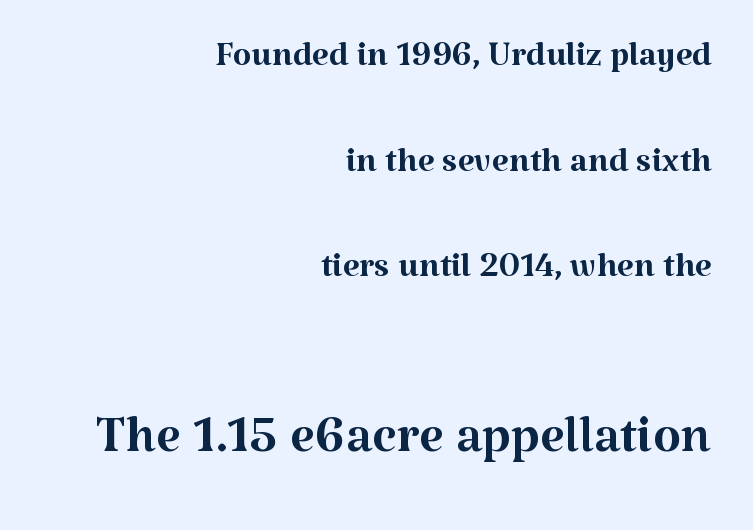
Q: Is the text bold? A: No.
Q: Is the text italic (slanted)? A: No, it is upright.
Q: Is the typeface a serif or a sans-serif typeface? A: Serif.
Q: Is the text underlined? A: No.
Q: How is the paragraph aligned? A: Right-aligned.
Q: Is the spacing between letters normal or unusually wide? A: Normal.
Q: Is the spacing between lines tight, normal or loose? A: Loose.
Q: Which block of text is set in a larger size, the first (top) or the second (bottom)? A: The second (bottom) one.
Q: Width (condensed, normal, or wide)? A: Normal.
Q: Stroke contrast? A: Medium.
Q: x-height? A: Medium.
Q: Monospaced? A: No.
